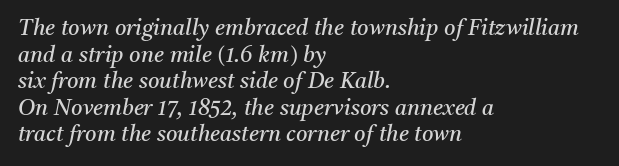
{"italic": "yes", "lean": "right", "slant_degrees": 11, "bold": "no", "underline": "no", "align": "left", "line_spacing_ratio": 1.21, "letter_spacing": "normal", "letter_spacing_em": 0.0, "glyph_px": 22}
